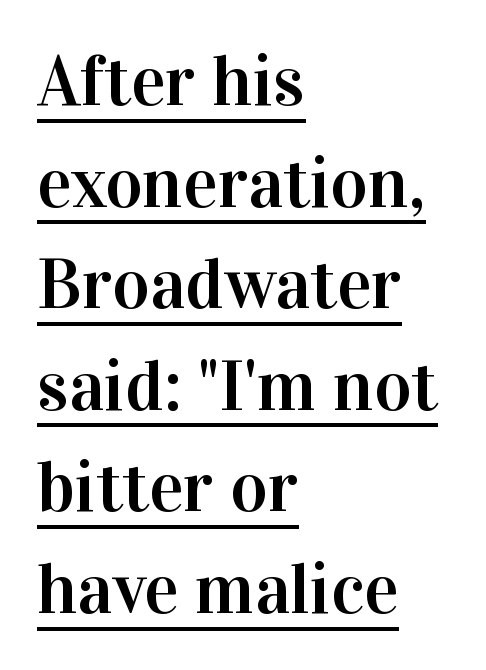
The image shows 72 px serif type, upright; set left-aligned, normal line spacing (1.41x), normal letter spacing, underlined; high stroke contrast and a medium x-height.
